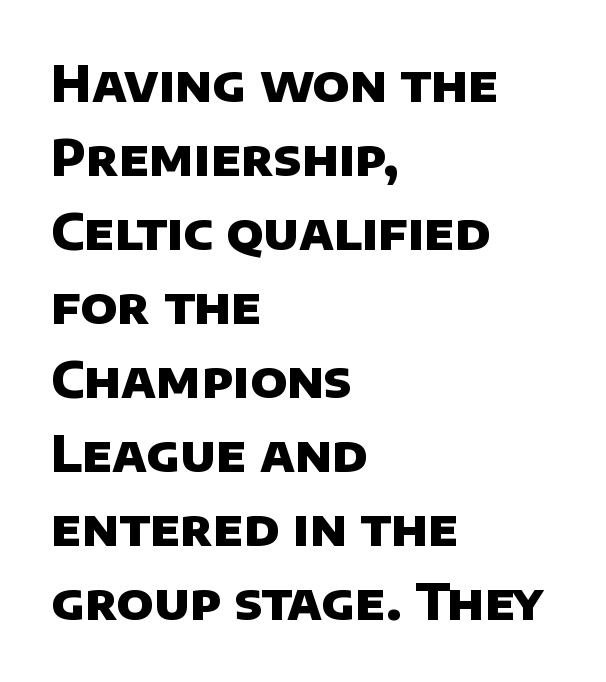
Q: Is the text bold? A: Yes.
Q: Is the typeface a serif or a sans-serif typeface? A: Sans-serif.
Q: Is the text underlined? A: No.
Q: How is the paragraph aligned? A: Left-aligned.
Q: Is the spacing between letters normal or unusually wide? A: Normal.
Q: Is the spacing between lines tight, normal or loose? A: Normal.
Q: Width (condensed, normal, or wide)? A: Normal.
Q: Stroke contrast? A: Low.
Q: x-height? A: Large.
Q: Monospaced? A: No.
